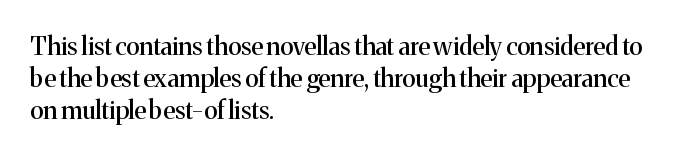
The image shows 25 px text type, upright; set left-aligned, normal line spacing (1.28x), normal letter spacing, not underlined.
